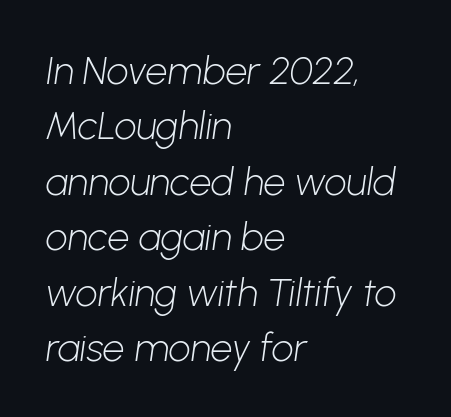
The image shows 39 px light sans-serif type; set left-aligned, normal line spacing (1.42x), normal letter spacing, not underlined; low stroke contrast and a medium x-height.
